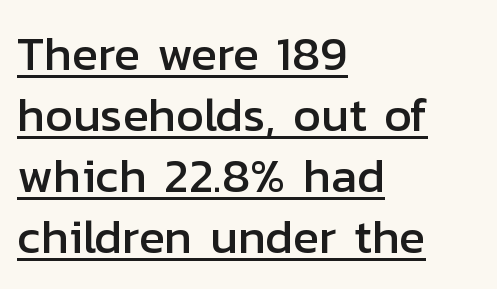
This is roman type, the default non-slanted kind. Letterform terminals end flat and unadorned throughout the passage. Proportional: the letters do not fall into vertical columns. Has an underline been added? It has. Casual observation: everything's shoved over to the left. Compared with typical body copy, the letter spacing here is the same.
